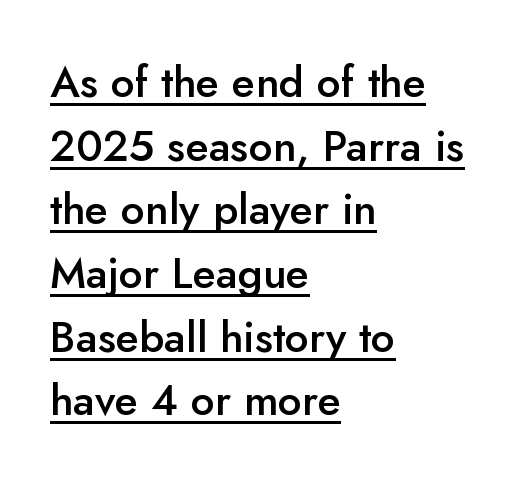
Line starts are locked; line ends wander. Summary of weight: moderately heavy, a semibold. Regular leading. Inter-character spacing is left at the font's built-in metrics. This sample uses an upright cut, with every glyph sitting square on the baseline.
